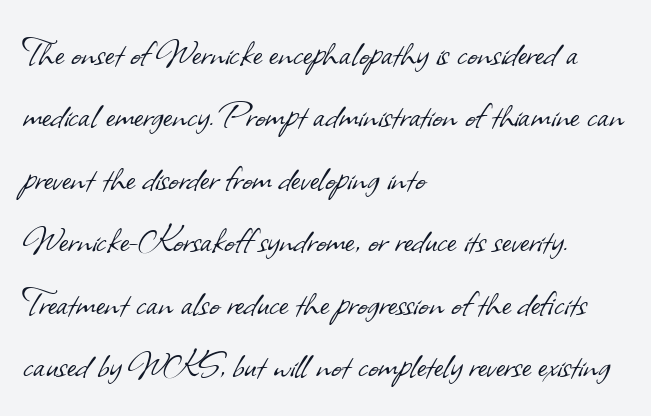
The image shows 44 px light sans-serif type; set left-aligned, normal line spacing (1.42x), normal letter spacing, not underlined; low stroke contrast and a small x-height.
